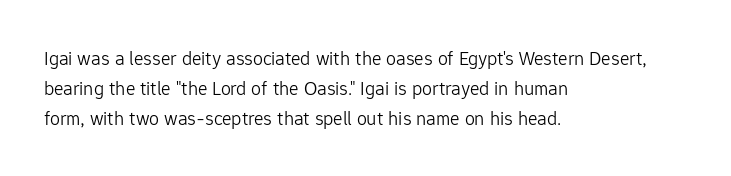
The face looks like a standard text weight, possibly lighter. A normal amount of white space separates one row of letters from the next. Line beginnings align vertically; line endings do not. The horizontal fit of the characters is conventional and even. The passage shown is not underscored anywhere.
